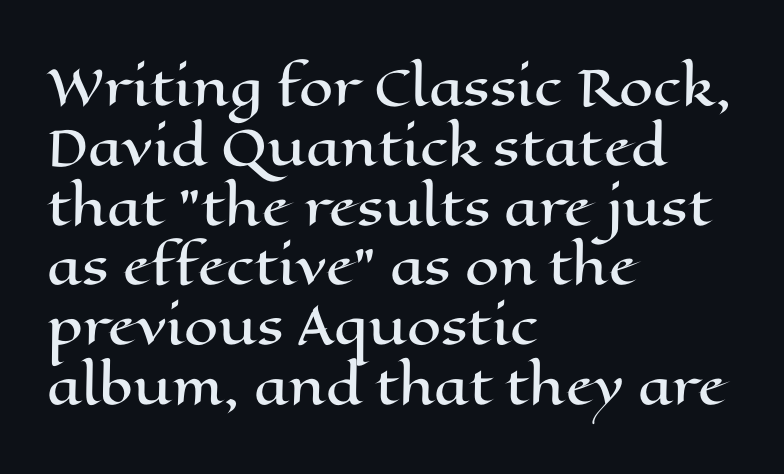
{"italic": "no", "width": "wide", "stroke_contrast": "high", "x_height": "medium", "monospaced": "no", "underline": "no", "align": "left", "line_spacing_ratio": 1.22, "letter_spacing": "normal", "letter_spacing_em": 0.0, "glyph_px": 49}
